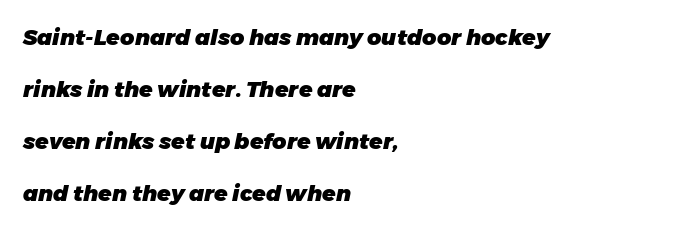
Heavy, bold letterforms. Characters are canted at an angle relative to the baseline's perpendicular. The area under the type is left untouched. Successive baselines arrive slowly, with a big drop between each. Short and long lines alike share a common starting point at left. Look at the tracking — it's just the regular setting, nothing added.
